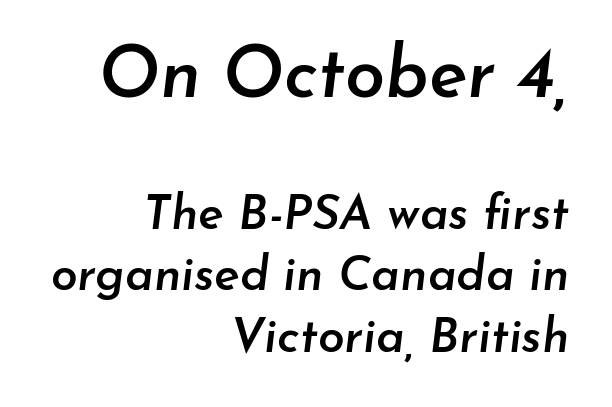
Q: Is the text bold? A: Semi-bold.
Q: Is the text italic (slanted)? A: Yes, it leans right by about 7 degrees.
Q: Is the text underlined? A: No.
Q: How is the paragraph aligned? A: Right-aligned.
Q: Is the spacing between letters normal or unusually wide? A: Normal.
Q: Is the spacing between lines tight, normal or loose? A: Normal.
Q: Which block of text is set in a larger size, the first (top) or the second (bottom)? A: The first (top) one.
Q: Width (condensed, normal, or wide)? A: Normal.
Q: Stroke contrast? A: Low.
Q: x-height? A: Small.
Q: Monospaced? A: No.
